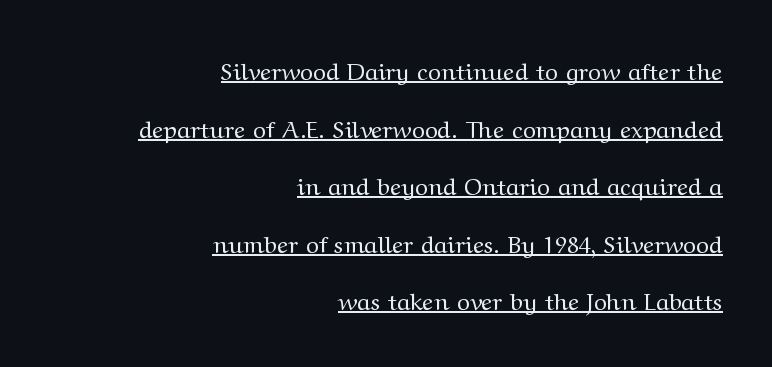
{"italic": "no", "bold": "no", "underline": "yes", "align": "right", "line_spacing": "loose", "line_spacing_ratio": 2.4, "letter_spacing": "normal", "letter_spacing_em": 0.0, "glyph_px": 24}
